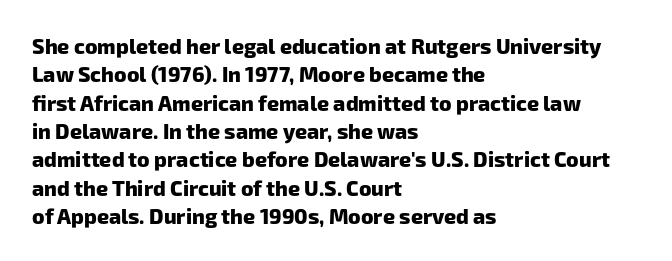
Q: Is the text bold? A: Yes.
Q: Is the text underlined? A: No.
Q: How is the paragraph aligned? A: Left-aligned.
Q: Is the spacing between letters normal or unusually wide? A: Normal.
Q: Is the spacing between lines tight, normal or loose? A: Normal.
